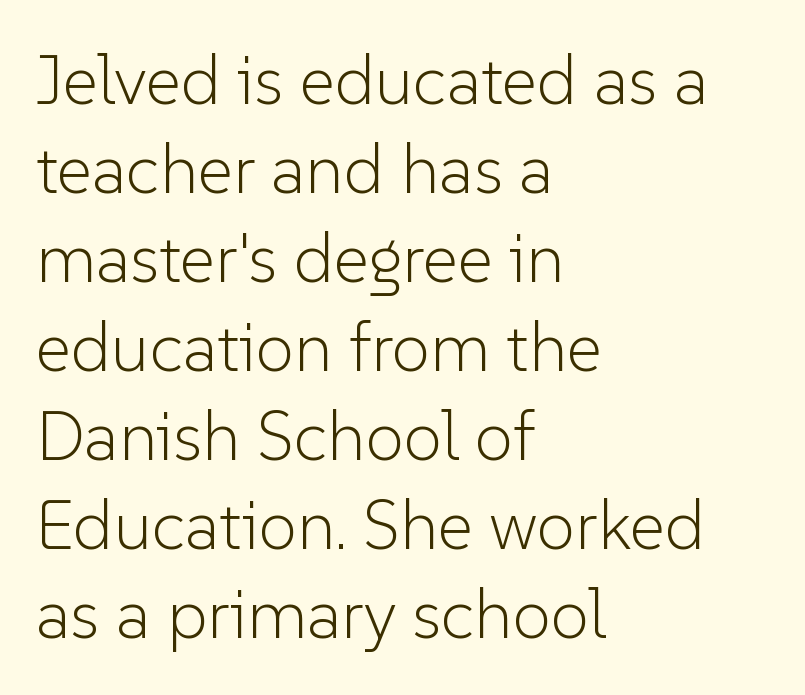
{"serif": "no", "italic": "no", "bold": "no", "weight": "light", "width": "normal", "stroke_contrast": "low", "x_height": "medium", "monospaced": "no", "underline": "no", "align": "left", "line_spacing": "normal", "line_spacing_ratio": 1.29, "letter_spacing": "normal", "letter_spacing_em": 0.0, "glyph_px": 69}
